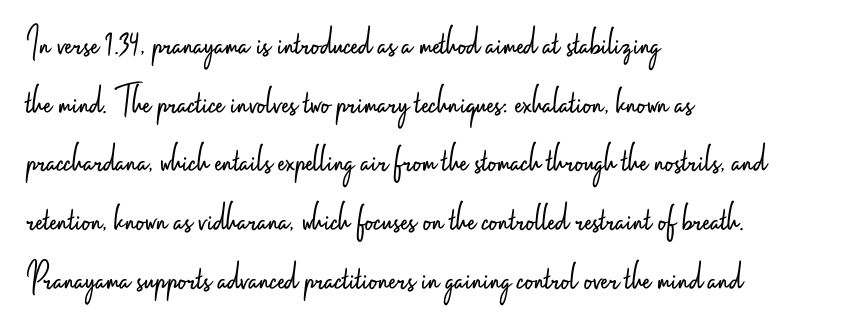
The face looks like a standard text weight, possibly lighter. Note the varied advance widths — an 'i' is clearly narrower than an 'm'. The gap between lines stays unmarked. Nothing sits at the stroke ends, so this counts as sans-serif. This rendering uses left alignment, leaving the right contour irregular. There is no visible air inserted between adjacent glyphs.
